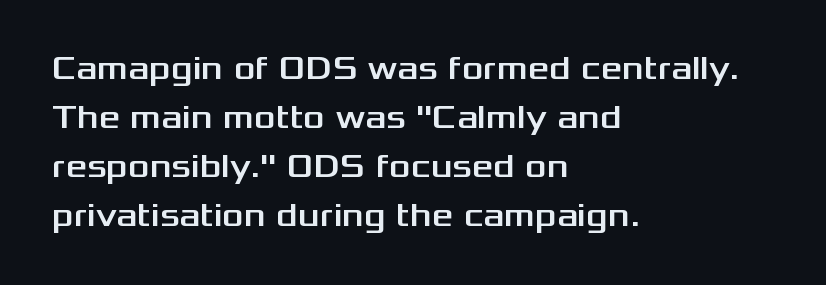
The image shows 33 px wide sans-serif type, upright; set left-aligned, normal line spacing (1.48x), normal letter spacing, not underlined; medium stroke contrast and a medium x-height.
